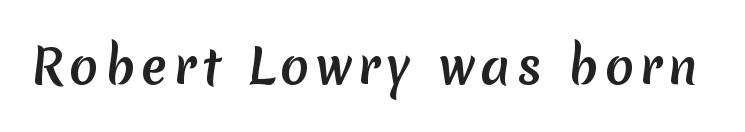
{"serif": "no", "width": "normal", "stroke_contrast": "medium", "x_height": "medium", "monospaced": "no", "underline": "no", "glyph_px": 48}
